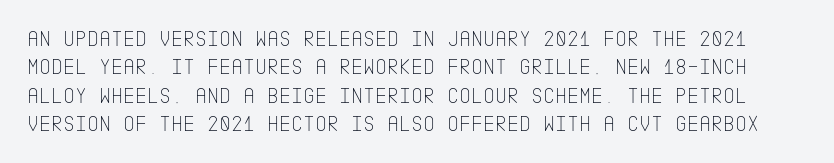
{"italic": "no", "bold": "no", "underline": "no", "line_spacing_ratio": 1.23, "letter_spacing": "normal", "letter_spacing_em": 0.0, "glyph_px": 23}
